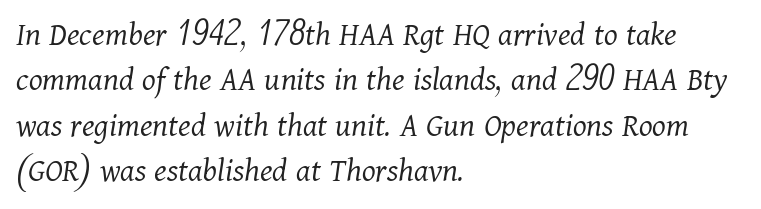
{"serif": "yes", "italic": "yes", "lean": "right", "slant_degrees": 11, "bold": "no", "weight": "light", "width": "normal", "stroke_contrast": "medium", "x_height": "medium", "monospaced": "no", "underline": "no", "align": "left", "line_spacing": "normal", "line_spacing_ratio": 1.3, "letter_spacing": "normal", "letter_spacing_em": 0.0, "glyph_px": 35}
